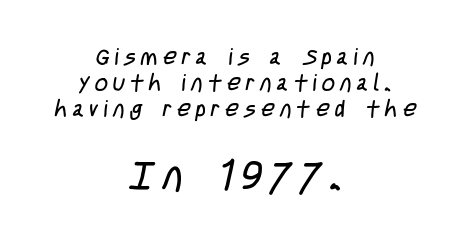
The rag falls on both sides of this text block equally. The type family on display is of the sans-serif kind. The rendering enlarges the type as you move from the upper chunk to the lower. Counters stay open thanks to moderate or lighter strokes.
